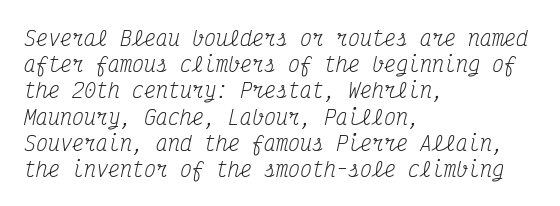
The face used here is rendered with its standard letterfit. Is the type heavy? It reads as light-to-regular instead. Clear beneath every line of the passage. The compositor pushed each line to the left boundary. Each new line begins a customary step beneath the previous one. There's an unmistakable incline to the writing here.
